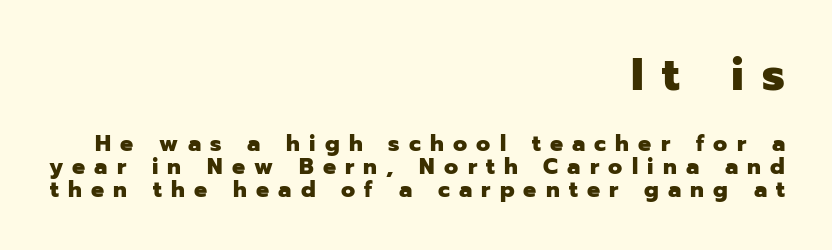
{"serif": "no", "italic": "no", "bold": "yes", "weight": "heavy", "width": "normal", "stroke_contrast": "low", "x_height": "medium", "monospaced": "no", "underline": "no", "align": "right", "line_spacing": "tight", "line_spacing_ratio": 0.99, "letter_spacing": "wide", "letter_spacing_em": 0.4, "larger_block": "first", "size_ratio": 2.0, "glyph_px": 46}
